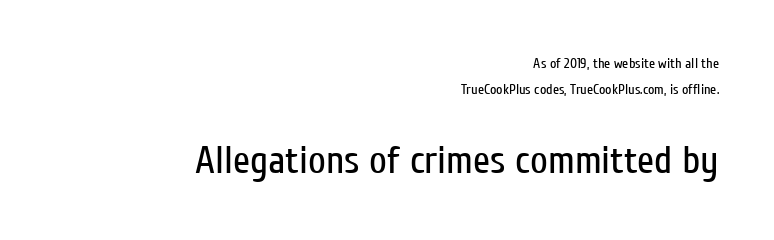
The image shows 39 px regular-weight, condensed sans-serif type, upright; set right-aligned, line spacing 1.86x, normal letter spacing, not underlined; the second (bottom) block is 2.79x larger; low stroke contrast and a medium x-height.
